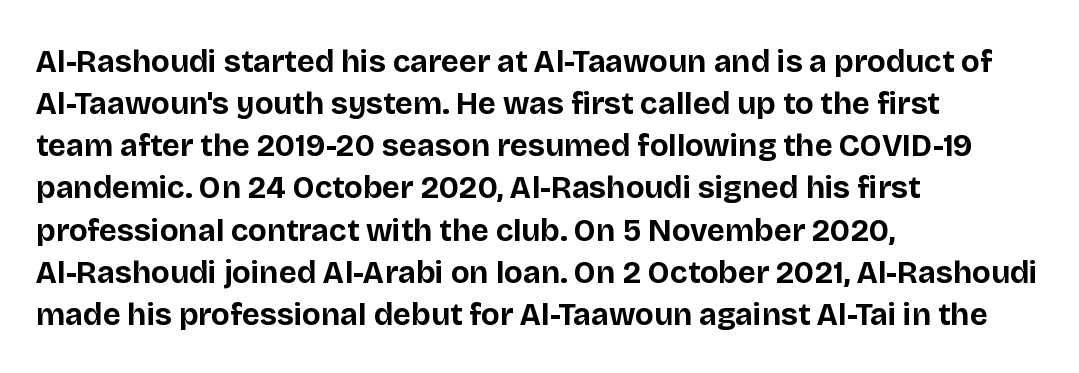
The image shows 31 px bold sans-serif type, upright; set left-aligned, normal line spacing (1.36x), normal letter spacing, not underlined; low stroke contrast and a large x-height.
